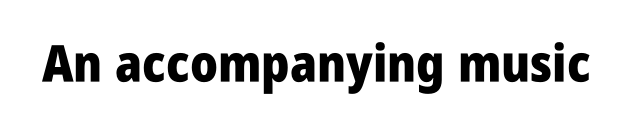
The string is rendered with underlining switched off. The type sits square on the baseline with zero lean. Type style note: lacks serifs. Do the characters align in a grid? No, the font is proportional. I'd describe the lettering as bold — thick and assertive. Standard letterfit; no display-style spreading of the glyphs.
